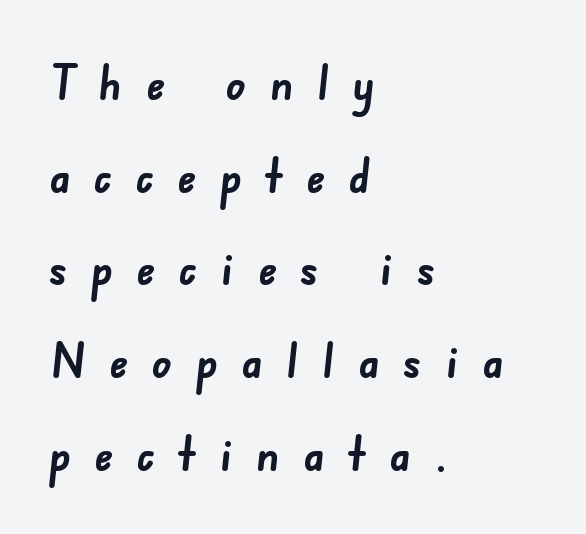
Examine the stroke ends and you'll find no serifs. The rendering uses a bold face; every stroke is thick and dark. The passage shown is typed in a proportional face where columns would drift. Underlining? Definitely not there. The face used here is rendered with a markedly widened letterfit. Vertically, the passage feels expansive, rows floating well apart.
